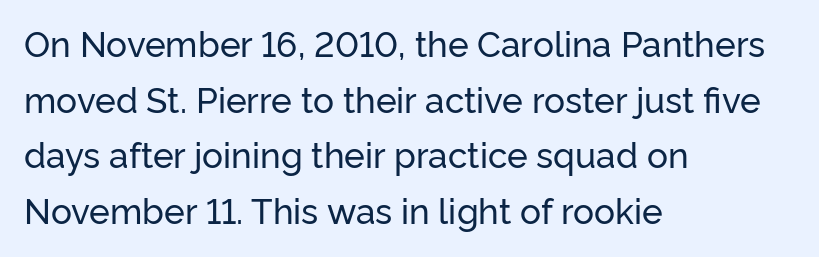
The image shows 35 px sans-serif type, upright; set left-aligned, normal line spacing (1.59x), normal letter spacing, not underlined; low stroke contrast and a medium x-height.
